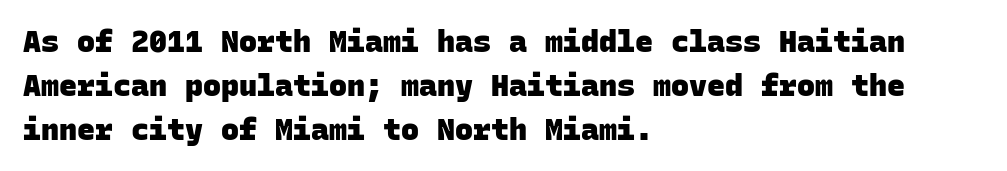
This is sans-serif lettering, the kind often seen on screens and signage. A typesetter would call this leading conventional body-copy spacing. The face used here is rendered with its standard letterfit. The rendering uses typewriter-style spacing with identical character cells.
